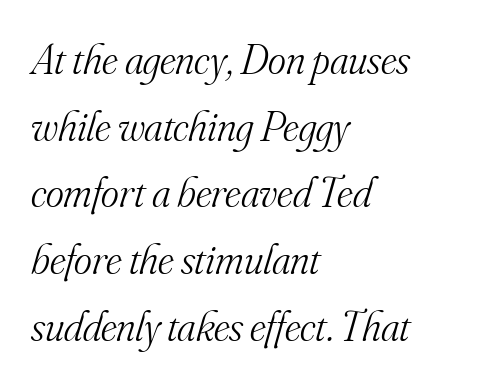
{"serif": "yes", "italic": "yes", "lean": "right", "slant_degrees": 16, "bold": "no", "weight": "light", "width": "normal", "stroke_contrast": "medium", "x_height": "small", "monospaced": "no", "underline": "no", "align": "left", "line_spacing": "normal", "line_spacing_ratio": 1.55, "letter_spacing": "normal", "letter_spacing_em": 0.0, "glyph_px": 43}
